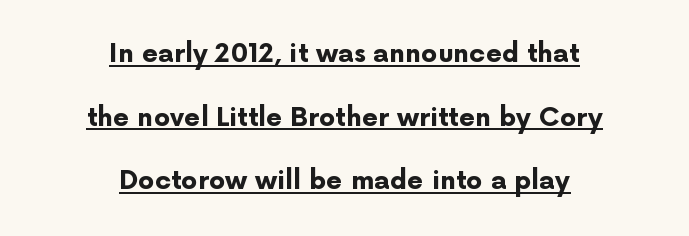
Posture: vertical. Tracking value appears to be zero — textbook default spacing. Loosely led — the rows are spread out. Layout note: lines centered.
